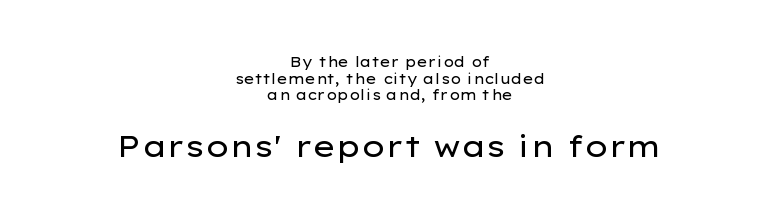
Q: Is the text bold? A: No.
Q: Is the text italic (slanted)? A: No, it is upright.
Q: Is the typeface a serif or a sans-serif typeface? A: Sans-serif.
Q: Is the text underlined? A: No.
Q: How is the paragraph aligned? A: Centered.
Q: Is the spacing between letters normal or unusually wide? A: Normal.
Q: Which block of text is set in a larger size, the first (top) or the second (bottom)? A: The second (bottom) one.
Q: Width (condensed, normal, or wide)? A: Wide.
Q: Stroke contrast? A: Low.
Q: x-height? A: Medium.
Q: Monospaced? A: No.
